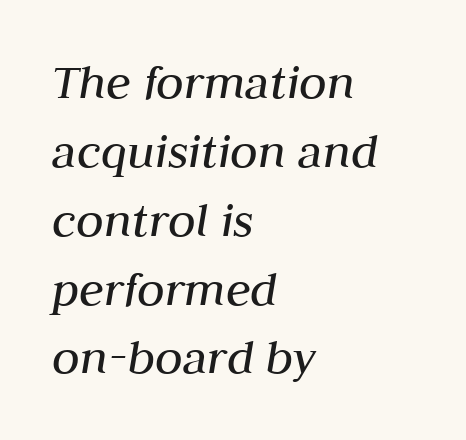
Q: Is the text bold? A: No.
Q: Is the text italic (slanted)? A: Yes, it leans right by about 10 degrees.
Q: Is the text underlined? A: No.
Q: How is the paragraph aligned? A: Left-aligned.
Q: Is the spacing between letters normal or unusually wide? A: Normal.
Q: Is the spacing between lines tight, normal or loose? A: Normal.
Q: Width (condensed, normal, or wide)? A: Normal.
Q: Stroke contrast? A: Medium.
Q: x-height? A: Medium.
Q: Monospaced? A: No.
